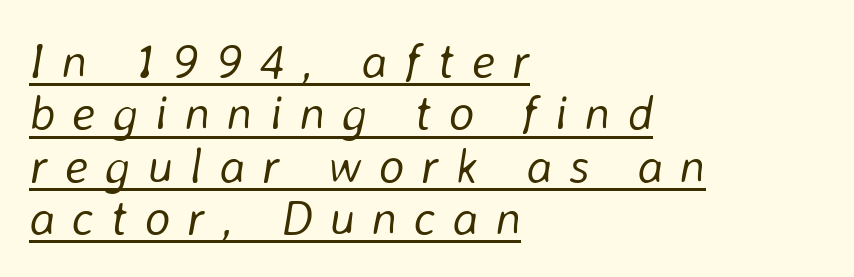
{"italic": "yes", "lean": "right", "slant_degrees": 8, "bold": "no", "weight": "light", "width": "normal", "stroke_contrast": "low", "x_height": "medium", "monospaced": "no", "underline": "yes", "align": "left", "line_spacing": "tight", "line_spacing_ratio": 1.07, "letter_spacing": "wide", "letter_spacing_em": 0.34, "glyph_px": 49}
